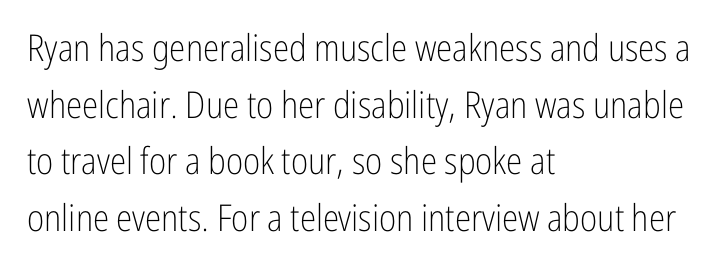
The letters advance in unequal steps, a hallmark of proportional type. Nothing unusual about the tracking: characters are spaced as the font intends. Nobody drew a line under any word here. A normal amount of white space separates one row of letters from the next. Tall strokes in this sample are plumb rather than angled. The face used here is a sans, in the tradition of grotesques and geometrics.
